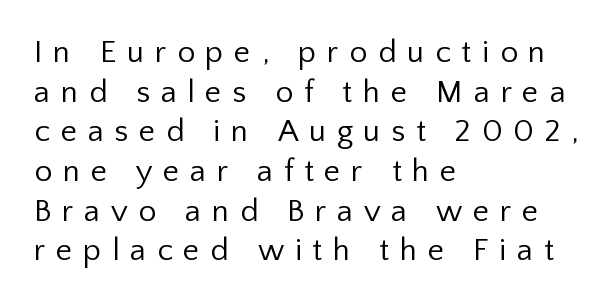
Q: Is the text bold? A: No.
Q: Is the text italic (slanted)? A: No, it is upright.
Q: Is the typeface a serif or a sans-serif typeface? A: Sans-serif.
Q: Is the text underlined? A: No.
Q: How is the paragraph aligned? A: Left-aligned.
Q: Is the spacing between letters normal or unusually wide? A: Unusually wide.
Q: Width (condensed, normal, or wide)? A: Normal.
Q: Stroke contrast? A: Low.
Q: x-height? A: Medium.
Q: Monospaced? A: No.
